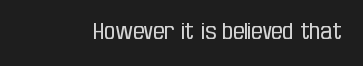
{"italic": "no", "bold": "no", "underline": "no", "letter_spacing": "normal", "letter_spacing_em": 0.0, "glyph_px": 22}
